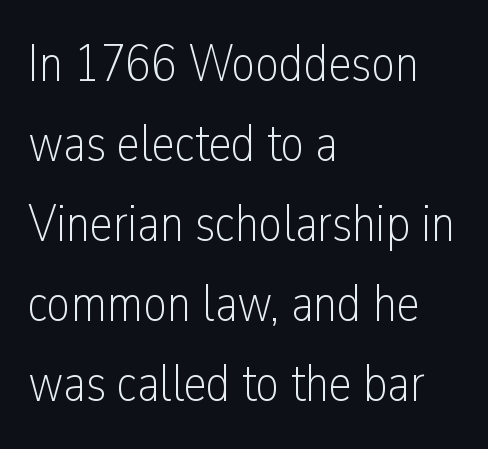
The image shows 52 px light, condensed sans-serif type, upright; set left-aligned, normal line spacing (1.54x), normal letter spacing, not underlined; low stroke contrast and a medium x-height.
